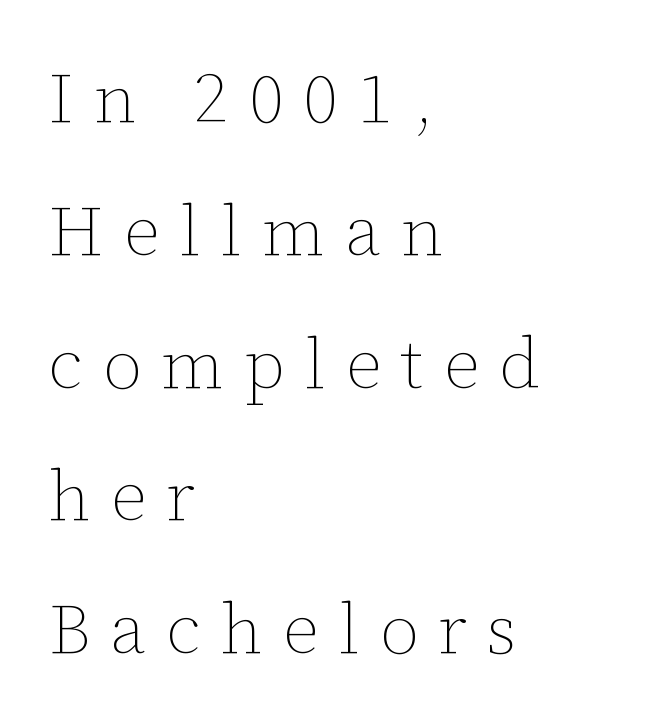
The image shows 71 px thin type, upright; set left-aligned, line spacing 1.87x, unusually wide letter spacing (+0.28 em), not underlined; low stroke contrast and a medium x-height.
